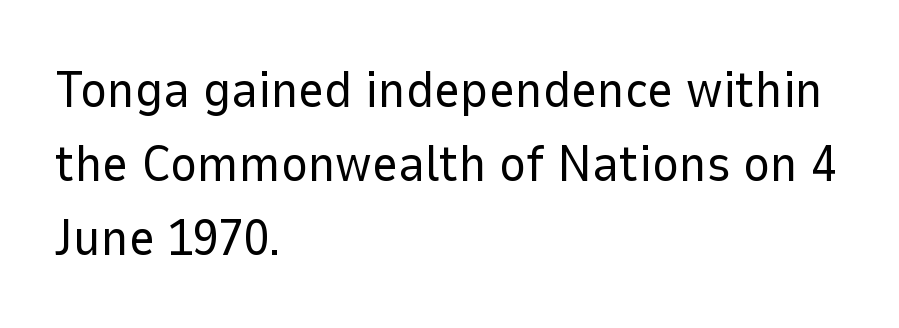
{"serif": "no", "italic": "no", "bold": "no", "weight": "regular", "width": "normal", "stroke_contrast": "low", "x_height": "medium", "monospaced": "no", "underline": "no", "align": "left", "line_spacing": "normal", "line_spacing_ratio": 1.45, "letter_spacing": "normal", "letter_spacing_em": 0.0, "glyph_px": 51}
